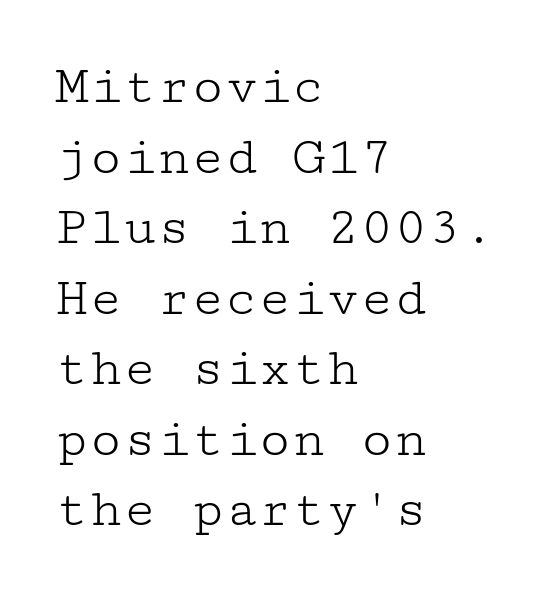
Ordinary non-slanted type is in use. Each line starts at the same left margin while the right side varies. A bare baseline throughout the passage. One glance says typical: line gaps are just what's usual. Does the type have serifs? Yes, each stem ends in a small foot.
